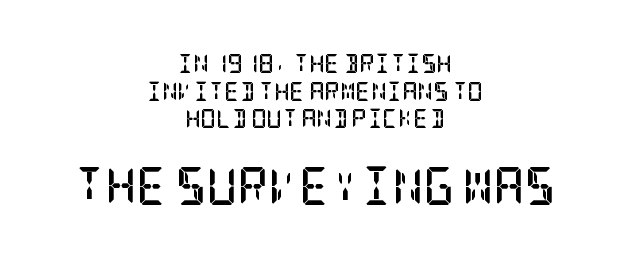
{"serif": "yes", "italic": "no", "bold": "yes", "weight": "semibold", "width": "condensed", "stroke_contrast": "low", "x_height": "large", "underline": "no", "align": "center", "line_spacing": "normal", "line_spacing_ratio": 1.45, "letter_spacing": "normal", "letter_spacing_em": 0.0, "larger_block": "second", "size_ratio": 2.0, "glyph_px": 38}
